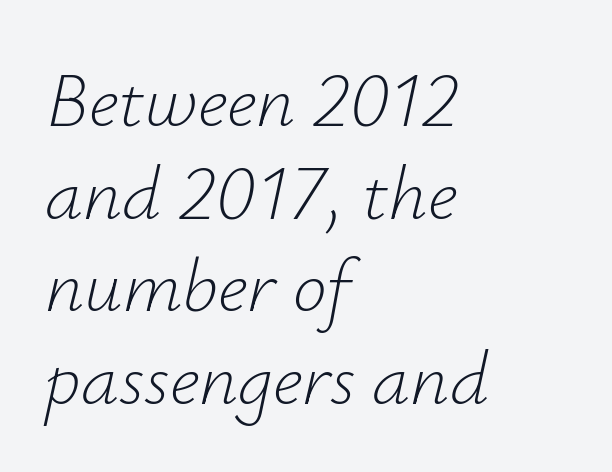
The text carries the slant typical of an italic or oblique font. The space directly below the letters is spotless. A typesetter would call this zero additional tracking. Does the copy run flush right? No — it runs flush left.
